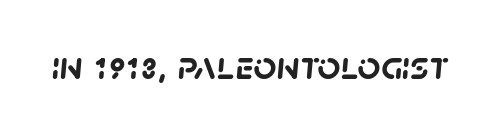
There is no visible air inserted between adjacent glyphs. A sans-serif font was chosen for this passage. The space directly below the letters is spotless. Thick stems and heavy bowls — unmistakably bold. Looks like regular typesetting: each glyph gets only the width it needs.
